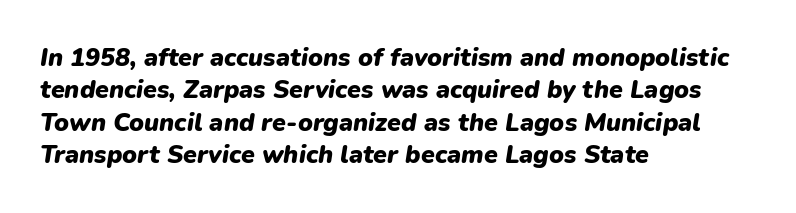
{"italic": "yes", "lean": "right", "slant_degrees": 9, "bold": "yes", "underline": "no", "align": "left", "line_spacing": "normal", "line_spacing_ratio": 1.3, "letter_spacing": "normal", "letter_spacing_em": 0.0, "glyph_px": 25}
